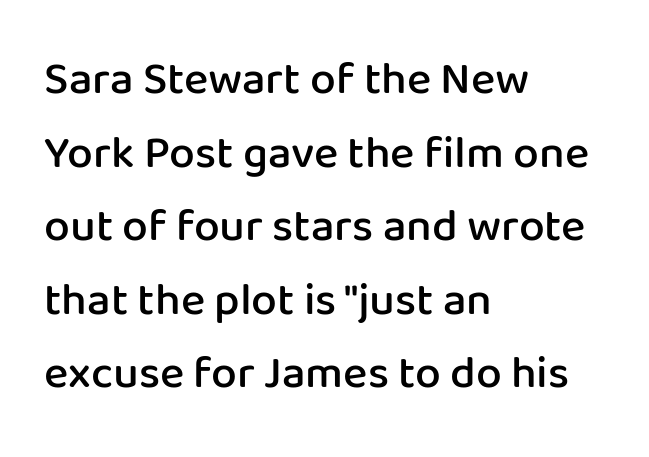
{"serif": "no", "italic": "no", "bold": "semi", "weight": "semibold", "width": "normal", "stroke_contrast": "low", "x_height": "medium", "monospaced": "no", "underline": "no", "align": "left", "line_spacing": "normal", "line_spacing_ratio": 1.6, "letter_spacing": "normal", "letter_spacing_em": 0.0, "glyph_px": 46}
